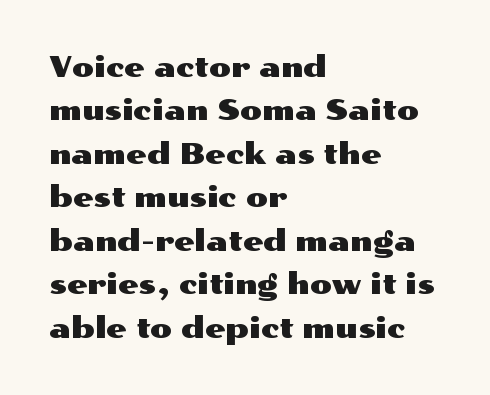
Q: Is the text italic (slanted)? A: No, it is upright.
Q: Is the typeface a serif or a sans-serif typeface? A: Sans-serif.
Q: Is the text underlined? A: No.
Q: How is the paragraph aligned? A: Left-aligned.
Q: Is the spacing between letters normal or unusually wide? A: Normal.
Q: Is the spacing between lines tight, normal or loose? A: Normal.
Q: Width (condensed, normal, or wide)? A: Wide.
Q: Stroke contrast? A: Medium.
Q: x-height? A: Medium.
Q: Monospaced? A: No.
